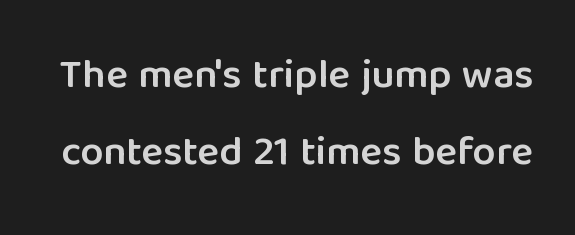
{"serif": "no", "italic": "no", "bold": "semi", "weight": "semibold", "width": "normal", "stroke_contrast": "low", "x_height": "medium", "monospaced": "no", "underline": "no", "line_spacing_ratio": 1.89, "letter_spacing": "normal", "letter_spacing_em": 0.0, "glyph_px": 41}
